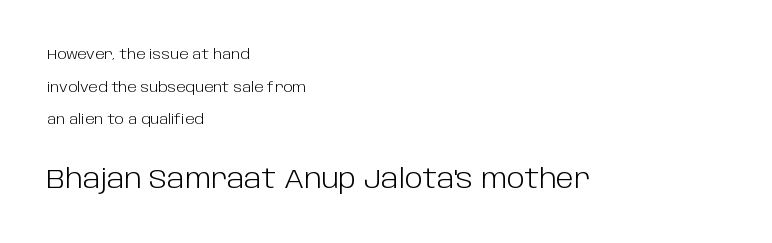
The image shows 27 px text type, upright; set left-aligned, loose line spacing (2.33x), normal letter spacing, not underlined; the second (bottom) block is 1.93x larger.
